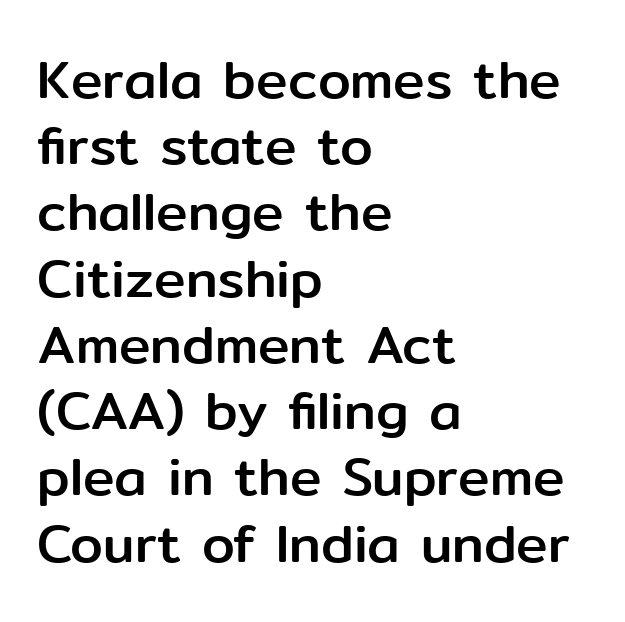
The paragraph shown leans on its left margin. The lines sit at an ordinary, default distance from one another. Classification — sans serif. Here the designer chose a conventional face with non-uniform glyph widths.
